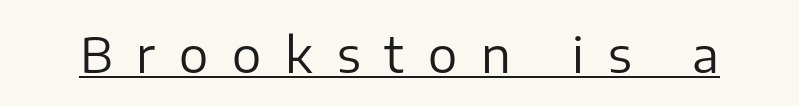
{"serif": "no", "italic": "no", "bold": "no", "weight": "regular", "width": "normal", "stroke_contrast": "low", "x_height": "medium", "monospaced": "no", "underline": "yes", "letter_spacing": "wide", "letter_spacing_em": 0.49, "glyph_px": 49}
